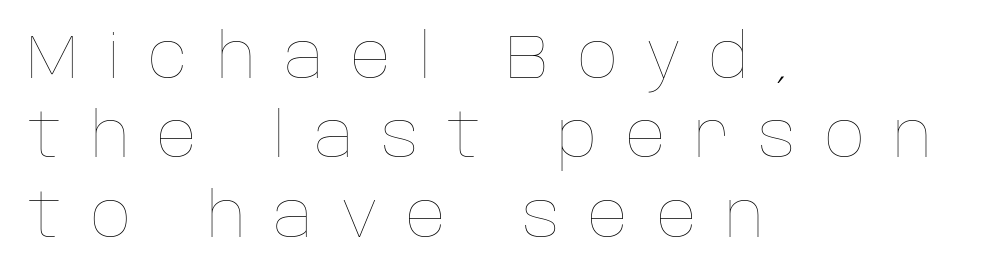
The image shows 62 px thin type, upright; set left-aligned, normal line spacing (1.28x), unusually wide letter spacing (+0.46 em), not underlined; low stroke contrast and a large x-height.
